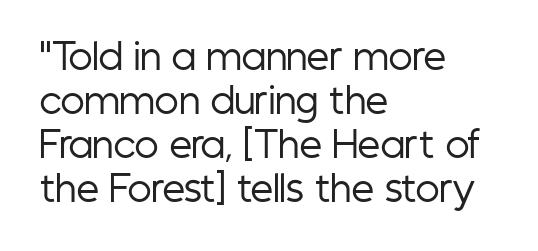
Does extra space separate the letters? No, they use regular spacing. This is not heavy type; no bold has been used. Compared with a centered layout, this one pins lines to the left instead. If you drew a line through each stem, it would be perfectly vertical. Rule under the text: the space is simply empty. This rendering employs a face without finishing strokes, i.e., a sans-serif.
